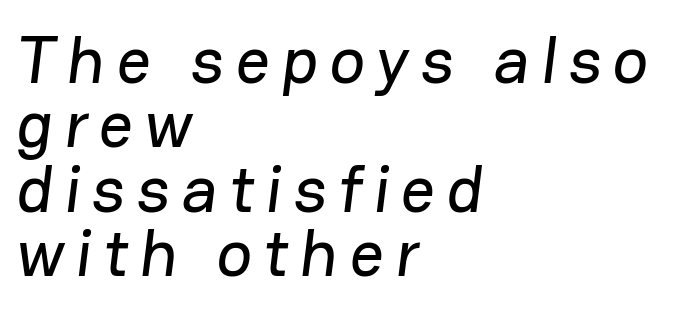
Q: Is the typeface a serif or a sans-serif typeface? A: Sans-serif.
Q: Is the text underlined? A: No.
Q: How is the paragraph aligned? A: Left-aligned.
Q: Is the spacing between lines tight, normal or loose? A: Tight.
Q: Width (condensed, normal, or wide)? A: Normal.
Q: Stroke contrast? A: Low.
Q: x-height? A: Medium.
Q: Monospaced? A: No.
